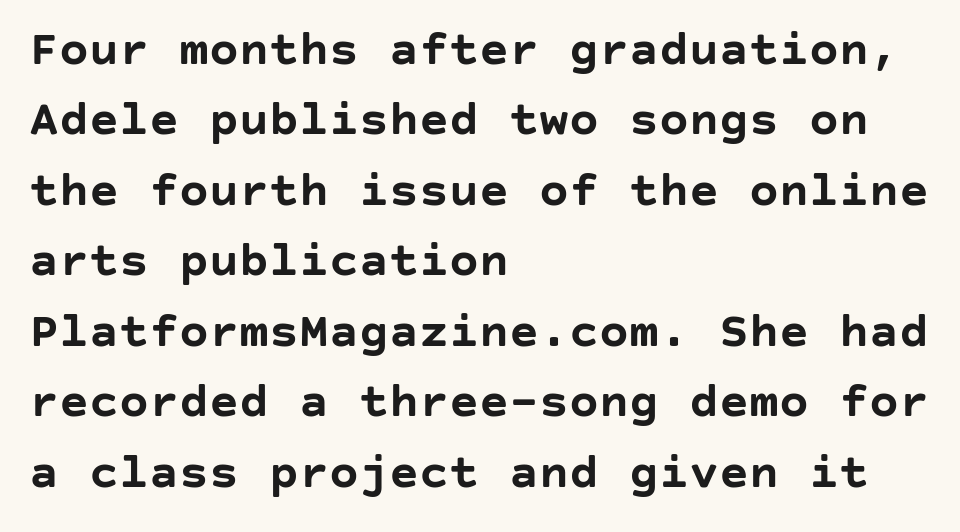
Q: Is the text bold? A: Yes.
Q: Is the text italic (slanted)? A: No, it is upright.
Q: Is the typeface a serif or a sans-serif typeface? A: Sans-serif.
Q: Is the text underlined? A: No.
Q: How is the paragraph aligned? A: Left-aligned.
Q: Is the spacing between letters normal or unusually wide? A: Normal.
Q: Is the spacing between lines tight, normal or loose? A: Normal.
Q: Width (condensed, normal, or wide)? A: Normal.
Q: Stroke contrast? A: Low.
Q: x-height? A: Large.
